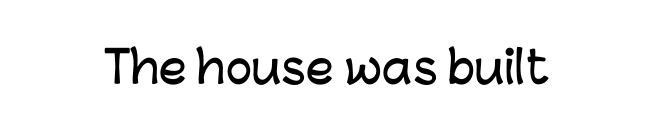
{"serif": "no", "italic": "no", "width": "normal", "stroke_contrast": "low", "x_height": "medium", "monospaced": "no", "underline": "no", "letter_spacing": "normal", "letter_spacing_em": 0.0, "glyph_px": 44}
